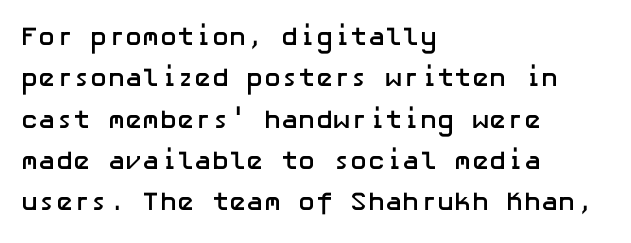
The image shows 26 px bold type, upright; set left-aligned, normal line spacing (1.59x), normal letter spacing, not underlined.
